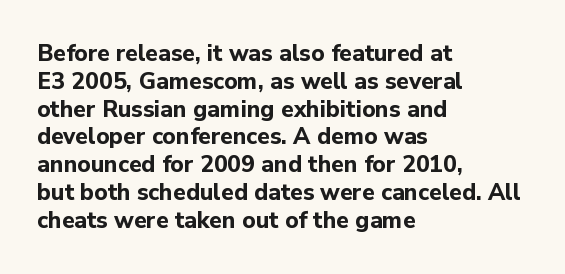
Short and long lines alike share a common starting point at left. Unlike italic type, these characters show no tilt at all. The passage shown is emphatically bold. The face used here is rendered with its standard letterfit. The space beneath each line is pristine and unruled.
